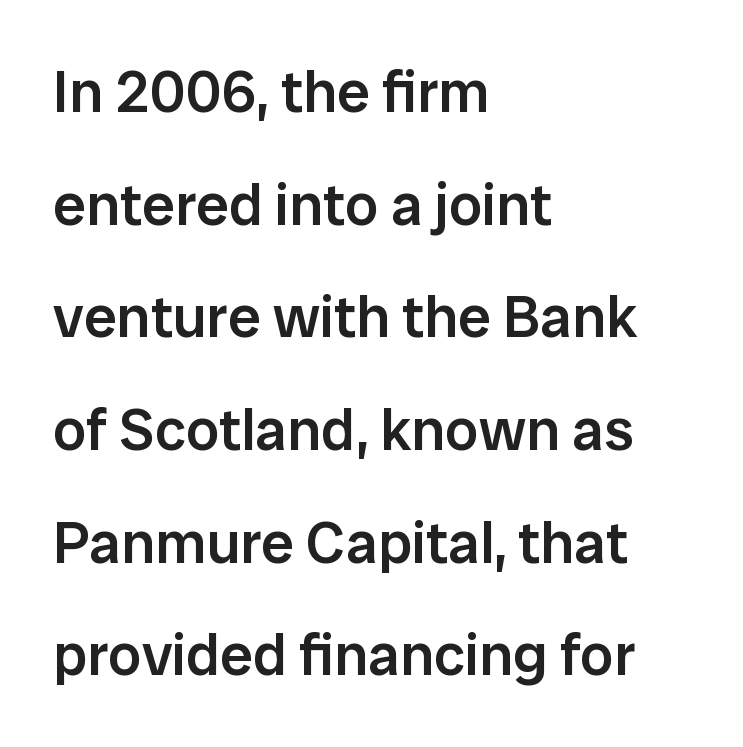
Q: Is the text bold? A: Semi-bold.
Q: Is the text italic (slanted)? A: No, it is upright.
Q: Is the typeface a serif or a sans-serif typeface? A: Sans-serif.
Q: Is the text underlined? A: No.
Q: How is the paragraph aligned? A: Left-aligned.
Q: Is the spacing between letters normal or unusually wide? A: Normal.
Q: Is the spacing between lines tight, normal or loose? A: Loose.
Q: Width (condensed, normal, or wide)? A: Normal.
Q: Stroke contrast? A: Low.
Q: x-height? A: Medium.
Q: Monospaced? A: No.
